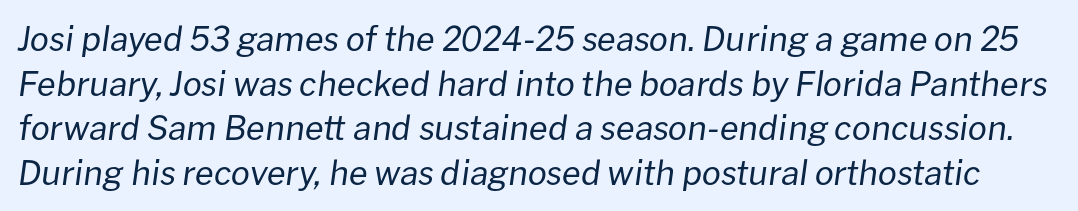
The strokes carry an ordinary text weight at most. Leading: standard. Characters follow at the spacing the type designer built in. The face used here has a pronounced slope to its letters. Honestly, there is no underline to notice here at all. The passage shown is typed in a proportional face where columns would drift.
